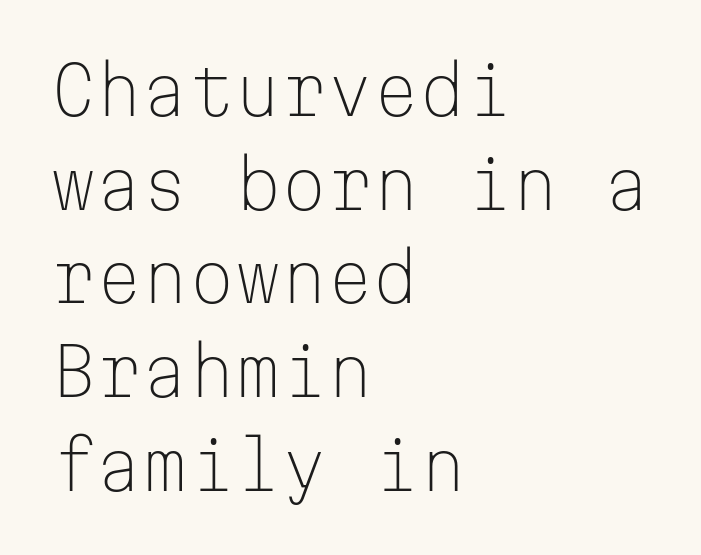
Q: Is the text bold? A: No.
Q: Is the text italic (slanted)? A: No, it is upright.
Q: Is the typeface a serif or a sans-serif typeface? A: Sans-serif.
Q: Is the text underlined? A: No.
Q: How is the paragraph aligned? A: Left-aligned.
Q: Is the spacing between letters normal or unusually wide? A: Normal.
Q: Is the spacing between lines tight, normal or loose? A: Normal.
Q: Width (condensed, normal, or wide)? A: Normal.
Q: Stroke contrast? A: Low.
Q: x-height? A: Medium.
Q: Monospaced? A: Yes.
